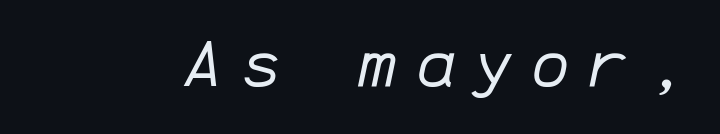
Q: Is the text bold? A: No.
Q: Is the text italic (slanted)? A: Yes, it leans right by about 12 degrees.
Q: Is the text underlined? A: No.
Q: Is the spacing between letters normal or unusually wide? A: Unusually wide.
Q: Width (condensed, normal, or wide)? A: Normal.
Q: Stroke contrast? A: Low.
Q: x-height? A: Medium.
Q: Monospaced? A: Yes.
